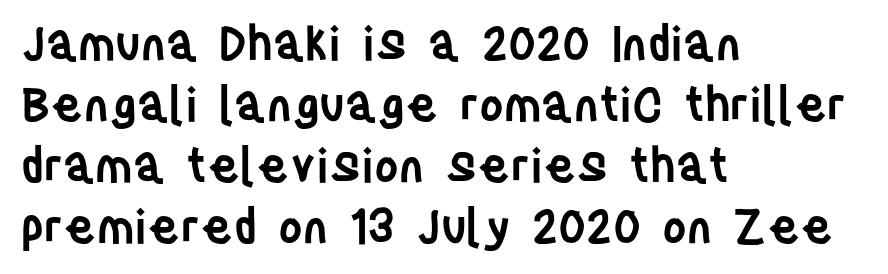
The image shows 47 px semibold, condensed sans-serif type, upright; set left-aligned, normal line spacing (1.3x), normal letter spacing, not underlined; low stroke contrast and a large x-height.
